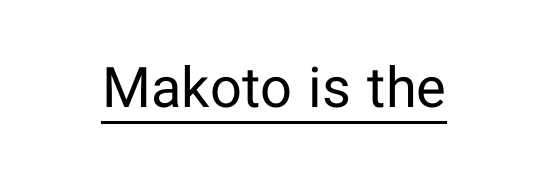
Here the designer chose a conventional face with non-uniform glyph widths. The letters stand upright; this is a roman face. Weight class: somewhere from thin through regular. Between one letter and the next there's only the usual sliver of space. The rendering shows plain stroke endings on the letterforms — a sans-serif design.
